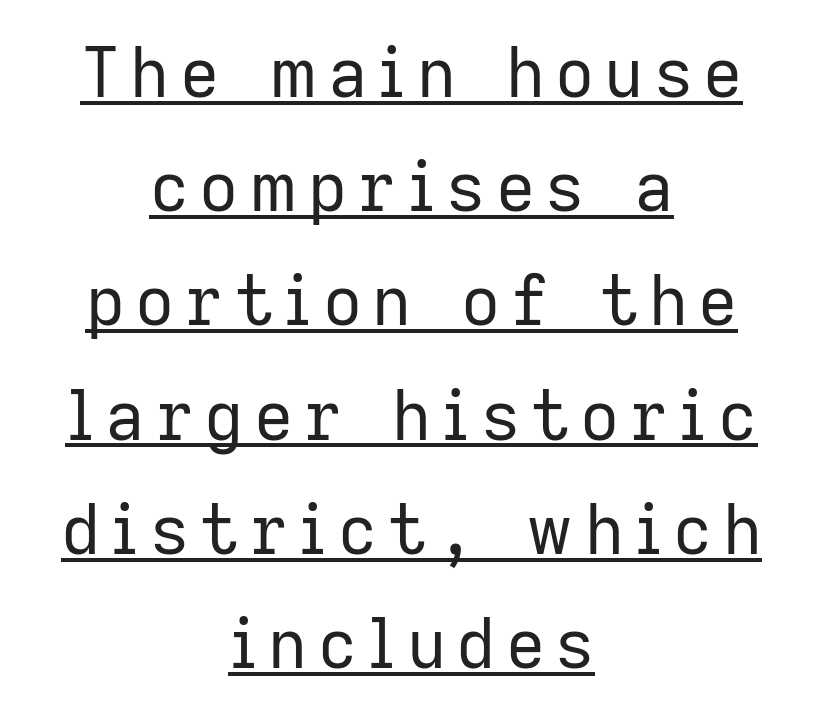
The image shows 68 px regular-weight sans-serif type, upright; set centered, normal line spacing (1.68x), underlined; low stroke contrast and a medium x-height.
